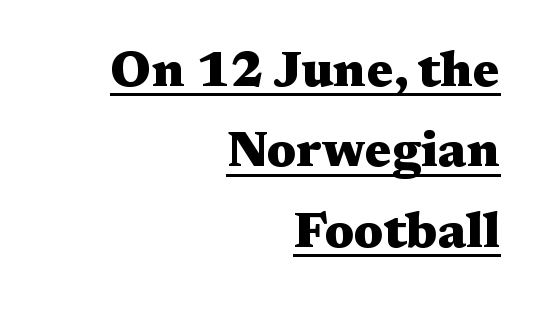
Typographically, this falls in the serif category. Line ends are locked; line starts wander. Notice how descenders clear the ascenders below comfortably — that's standard leading. Here the glyphs are tracked normally, forming tight word shapes. Heavy-handed strokes throughout: this text is bold.
